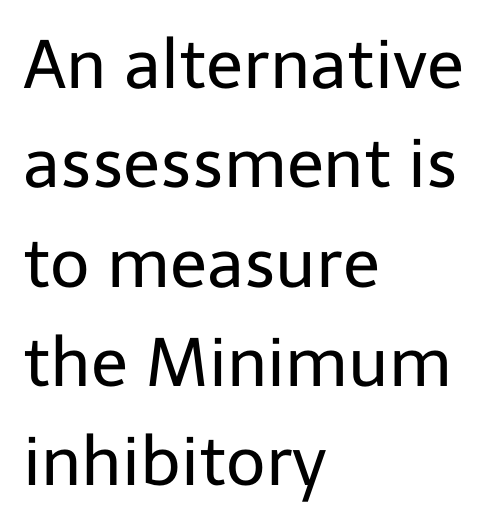
Q: Is the text bold? A: No.
Q: Is the text italic (slanted)? A: No, it is upright.
Q: Is the typeface a serif or a sans-serif typeface? A: Sans-serif.
Q: Is the text underlined? A: No.
Q: How is the paragraph aligned? A: Left-aligned.
Q: Is the spacing between letters normal or unusually wide? A: Normal.
Q: Is the spacing between lines tight, normal or loose? A: Normal.
Q: Width (condensed, normal, or wide)? A: Normal.
Q: Stroke contrast? A: Low.
Q: x-height? A: Medium.
Q: Monospaced? A: No.
